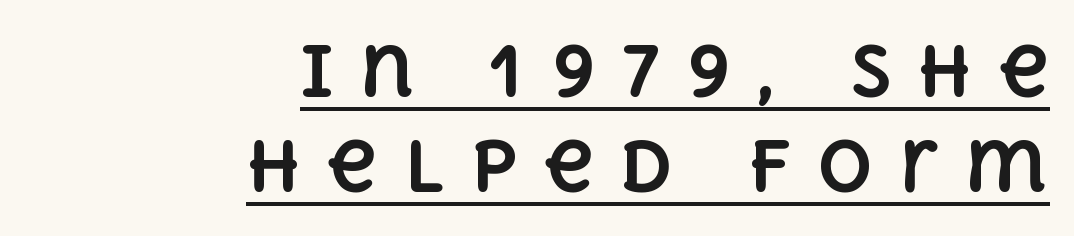
Spacing verdict: proportional, widths tailored to each character. I'd describe the lettering as bold — thick and assertive. Does the lettering tilt? It doesn't — this is upright. A flush-right, rag-left setting is used for this passage.
